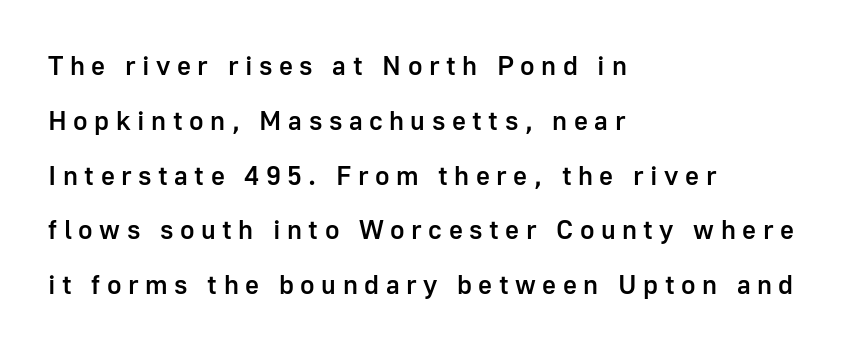
{"italic": "no", "bold": "semi", "underline": "no", "align": "left", "line_spacing": "loose", "line_spacing_ratio": 2.03, "letter_spacing": "wide", "letter_spacing_em": 0.24, "glyph_px": 27}
